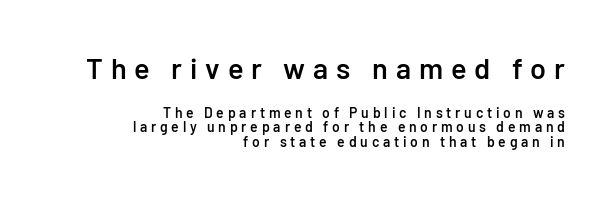
The image shows 29 px semibold sans-serif type, upright; set right-aligned, tight line spacing (1.05x), unusually wide letter spacing (+0.27 em), not underlined; the first (top) block is 2.07x larger; low stroke contrast and a medium x-height.
